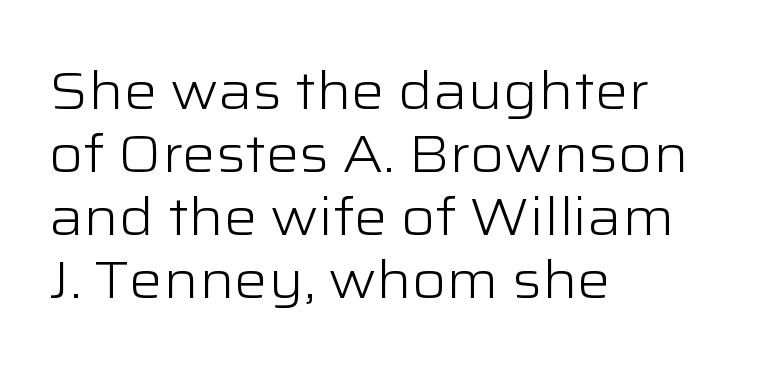
The image shows 52 px light, wide sans-serif type, upright; set left-aligned, line spacing 1.21x, normal letter spacing, not underlined; low stroke contrast and a medium x-height.
